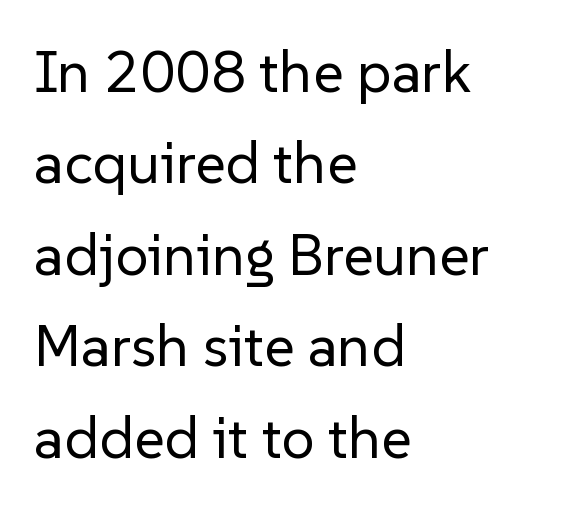
The image shows 59 px regular-weight sans-serif type, upright; set left-aligned, normal line spacing (1.55x), normal letter spacing, not underlined; low stroke contrast and a medium x-height.
